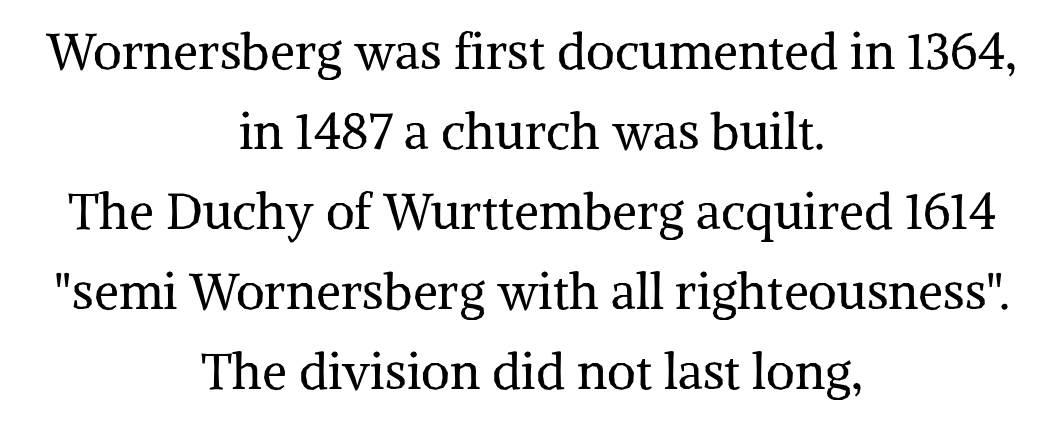
{"serif": "yes", "italic": "no", "bold": "no", "weight": "regular", "width": "normal", "stroke_contrast": "medium", "x_height": "medium", "monospaced": "no", "underline": "no", "align": "center", "line_spacing": "normal", "line_spacing_ratio": 1.6, "letter_spacing": "normal", "letter_spacing_em": 0.0, "glyph_px": 50}
